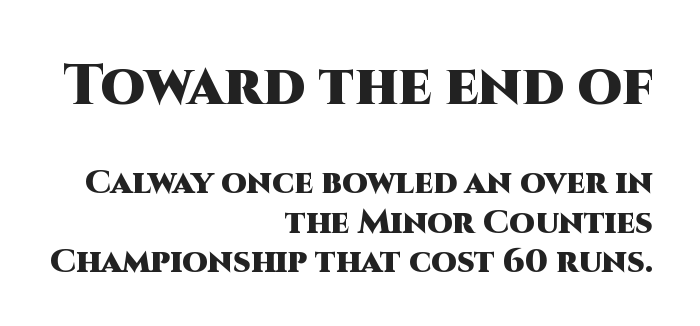
Bigger letters appear in the top chunk; the bottom chunk is reduced. Chunky letters — that's bold for sure. The letters stand upright; this is a roman face. Each row of text sits above clean, open space. The face used here is rendered with its standard letterfit. Every row of glyphs terminates at an identical x-position on the right.
